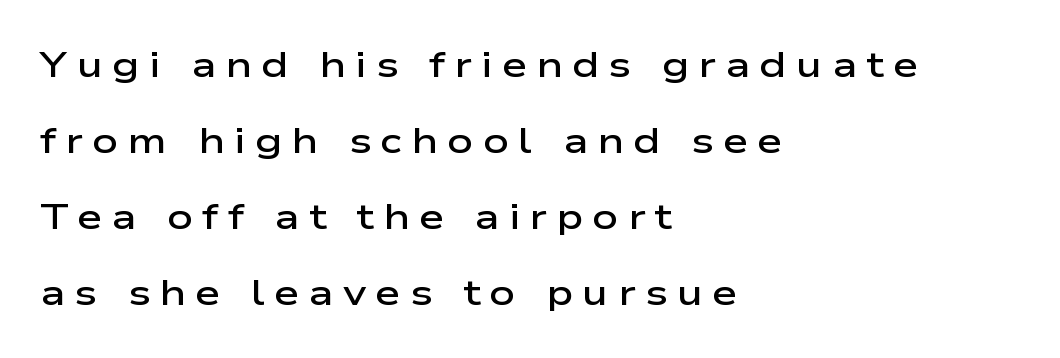
Q: Is the text bold? A: Semi-bold.
Q: Is the text italic (slanted)? A: No, it is upright.
Q: Is the typeface a serif or a sans-serif typeface? A: Sans-serif.
Q: Is the text underlined? A: No.
Q: How is the paragraph aligned? A: Left-aligned.
Q: Is the spacing between letters normal or unusually wide? A: Unusually wide.
Q: Is the spacing between lines tight, normal or loose? A: Loose.
Q: Width (condensed, normal, or wide)? A: Wide.
Q: Stroke contrast? A: Low.
Q: x-height? A: Medium.
Q: Monospaced? A: No.
